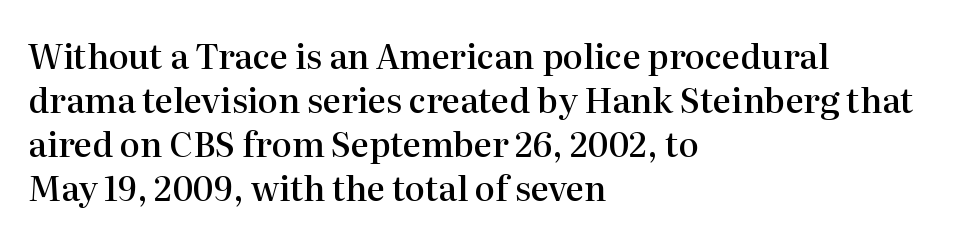
Q: Is the text bold? A: Semi-bold.
Q: Is the text italic (slanted)? A: No, it is upright.
Q: Is the typeface a serif or a sans-serif typeface? A: Serif.
Q: Is the text underlined? A: No.
Q: How is the paragraph aligned? A: Left-aligned.
Q: Is the spacing between letters normal or unusually wide? A: Normal.
Q: Is the spacing between lines tight, normal or loose? A: Normal.
Q: Width (condensed, normal, or wide)? A: Normal.
Q: Stroke contrast? A: High.
Q: x-height? A: Medium.
Q: Monospaced? A: No.
